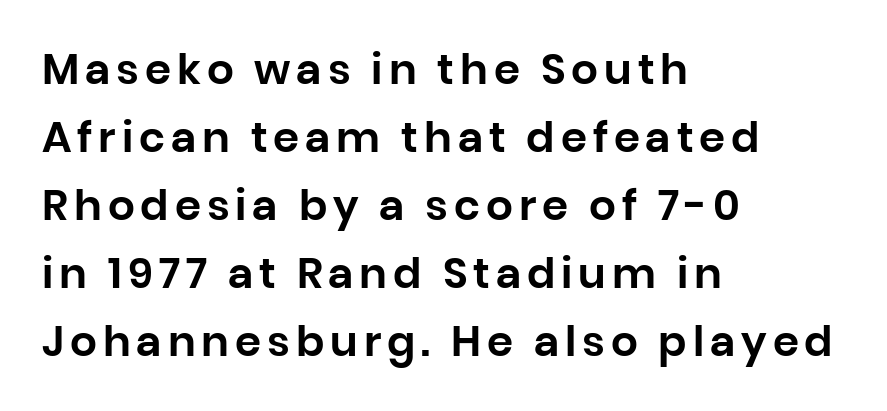
Compared with typical paragraphs, the rows here are spaced about the same. The paragraph shown leans on its left margin. This is the regular roman posture of the typeface. These lines are rendered in a variable-pitch font.
